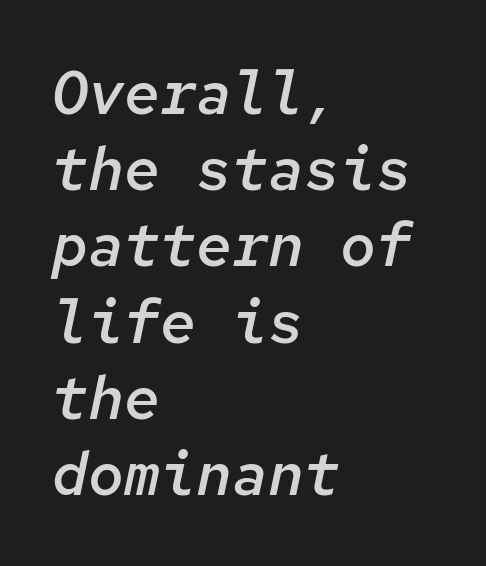
Q: Is the text bold? A: Semi-bold.
Q: Is the text italic (slanted)? A: Yes, it leans right by about 12 degrees.
Q: Is the text underlined? A: No.
Q: How is the paragraph aligned? A: Left-aligned.
Q: Is the spacing between letters normal or unusually wide? A: Normal.
Q: Is the spacing between lines tight, normal or loose? A: Normal.
Q: Width (condensed, normal, or wide)? A: Normal.
Q: Stroke contrast? A: Low.
Q: x-height? A: Medium.
Q: Monospaced? A: Yes.
